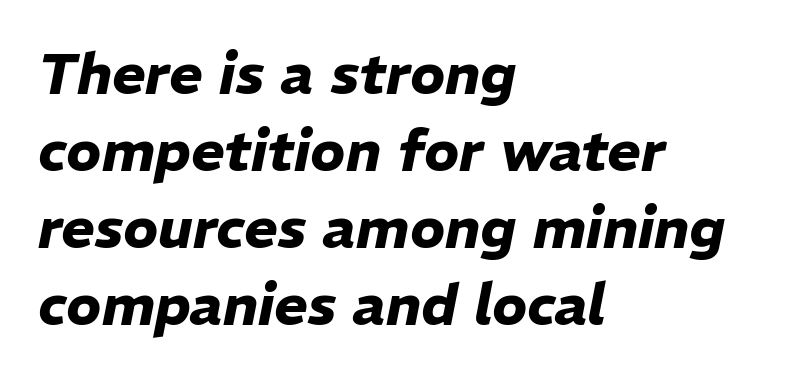
{"italic": "yes", "lean": "right", "slant_degrees": 11, "bold": "yes", "weight": "heavy", "width": "normal", "stroke_contrast": "low", "x_height": "medium", "monospaced": "no", "underline": "no", "align": "left", "line_spacing": "normal", "line_spacing_ratio": 1.35, "letter_spacing": "normal", "letter_spacing_em": 0.0, "glyph_px": 57}
